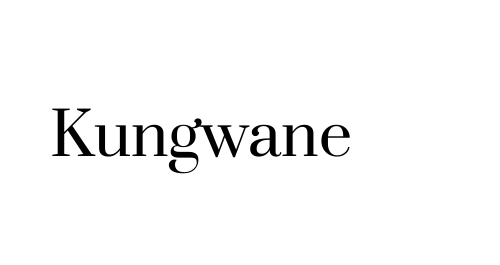
I'd call this a serif setting — the letters wear small feet. A typesetter would call this proportional, since set widths differ per character. It's the straight-up-and-down kind of type. Quick note: underline off. You could call the tracking neutral — neither tight nor loose. The typeface has the unassuming heft of standard copy or less.
